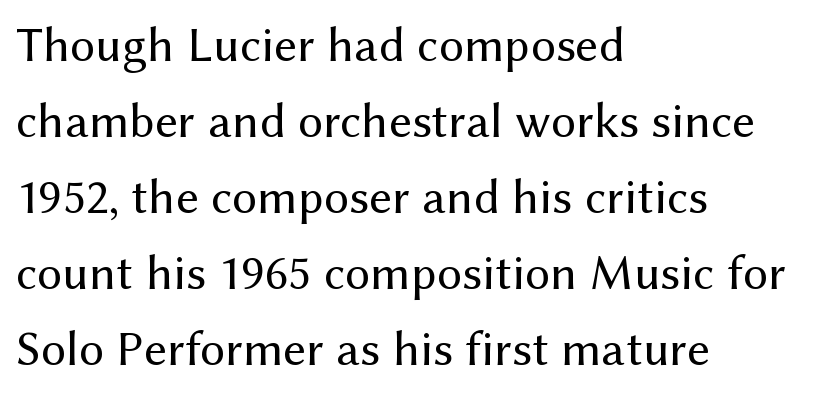
Horizontal alignment here is leftward, the default for most running prose. Letters have the restrained weight of plain body copy at most. Each new line begins a customary step beneath the previous one. Caption: standard tracking, unaltered. Grotesque or geometric, the face here clearly has no serifs.
